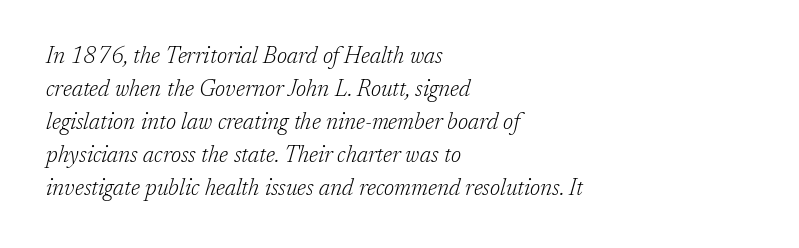
The image shows 23 px text type, italic (leaning right); set left-aligned, normal line spacing (1.43x), normal letter spacing, not underlined.
